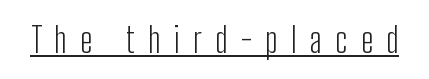
{"serif": "no", "italic": "no", "bold": "no", "weight": "light", "width": "condensed", "stroke_contrast": "low", "x_height": "medium", "monospaced": "no", "underline": "yes", "letter_spacing": "wide", "letter_spacing_em": 0.38, "glyph_px": 35}
